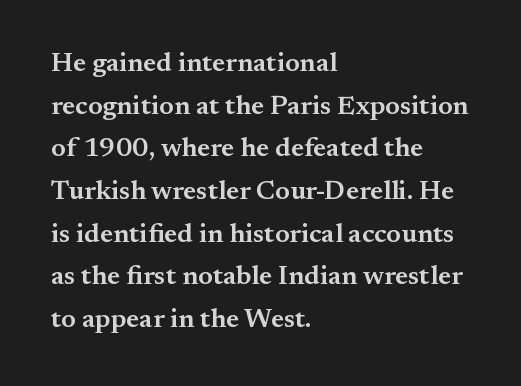
The characters look somewhat weighty, a semibold short of true bold. This sample uses an upright cut, with every glyph sitting square on the baseline. The horizontal fit of the characters is conventional and even. The ragged edge is on the right, which tells us the setting is flush left. This block has exactly the height ordinary leading produces. Glance below the letters and you will spot only blank space.
